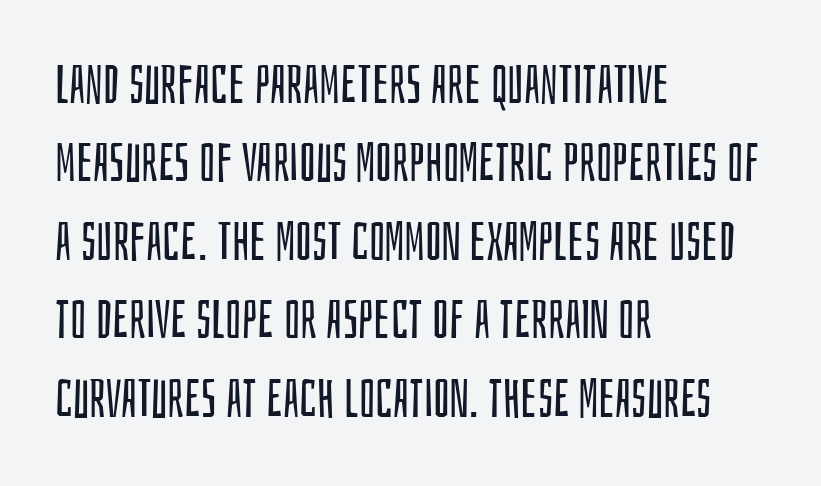
Q: Is the text bold? A: No.
Q: Is the text italic (slanted)? A: No, it is upright.
Q: Is the typeface a serif or a sans-serif typeface? A: Sans-serif.
Q: Is the text underlined? A: No.
Q: How is the paragraph aligned? A: Left-aligned.
Q: Is the spacing between letters normal or unusually wide? A: Normal.
Q: Is the spacing between lines tight, normal or loose? A: Normal.
Q: Width (condensed, normal, or wide)? A: Condensed.
Q: Stroke contrast? A: Low.
Q: x-height? A: Large.
Q: Monospaced? A: No.
